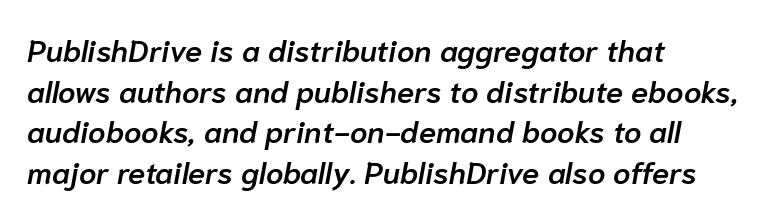
The rendering applies a slant to the glyphs. Every row of glyphs begins at an identical x-position on the left. Check the space under the baseline: it is left empty. Leading matches the norm, producing a regular column.
